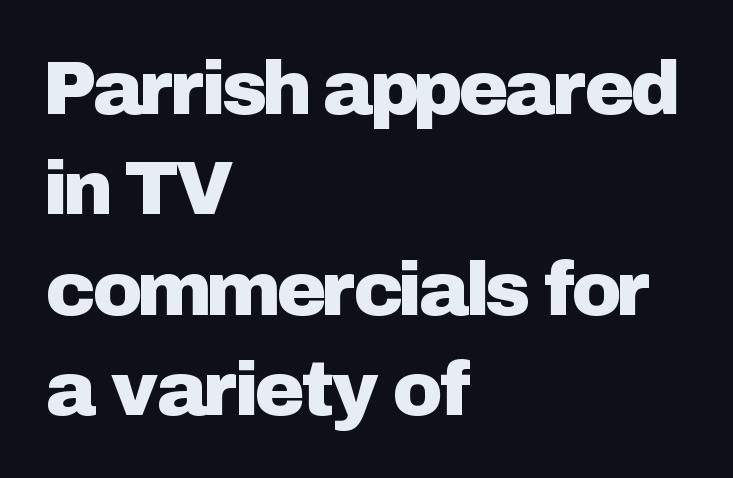
{"serif": "no", "italic": "no", "width": "normal", "stroke_contrast": "low", "x_height": "medium", "monospaced": "no", "underline": "no", "align": "left", "line_spacing": "normal", "line_spacing_ratio": 1.32, "letter_spacing": "normal", "letter_spacing_em": 0.0, "glyph_px": 76}
